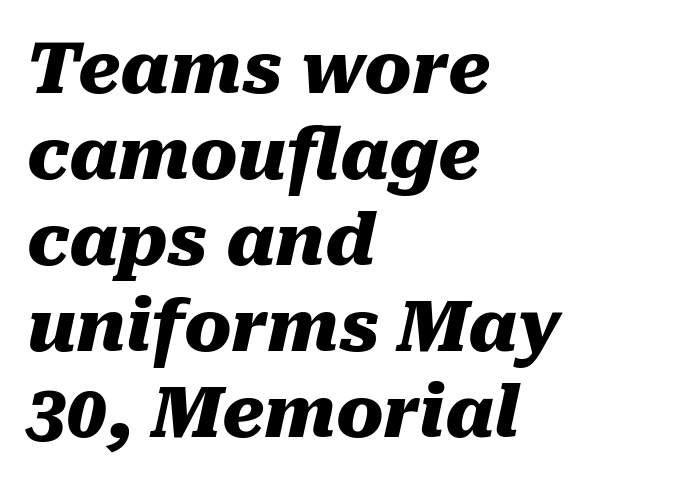
The image shows 71 px heavy type, italic (leaning right); set left-aligned, line spacing 1.21x, normal letter spacing, not underlined; medium stroke contrast and a medium x-height.
